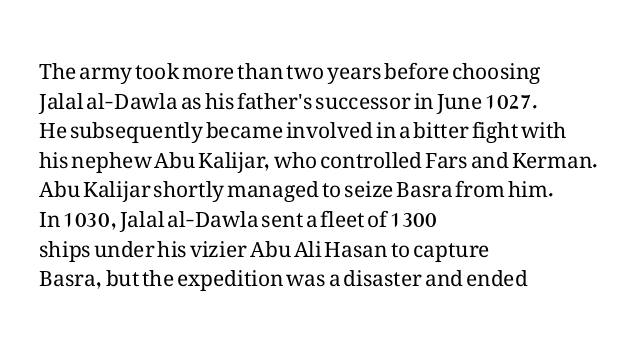
{"italic": "no", "bold": "no", "underline": "no", "align": "left", "line_spacing": "normal", "line_spacing_ratio": 1.41, "letter_spacing": "normal", "letter_spacing_em": 0.0, "glyph_px": 21}
